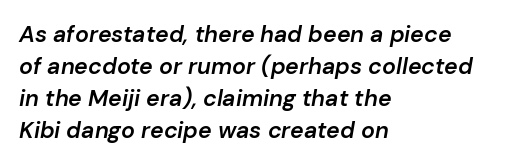
The image shows 23 px text type, italic (leaning right); set left-aligned, normal line spacing (1.39x), normal letter spacing, not underlined.
